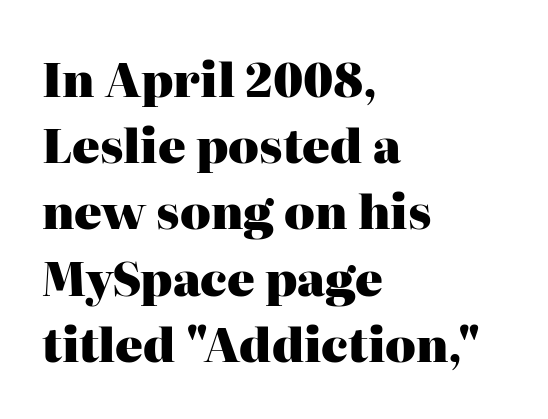
{"serif": "yes", "italic": "no", "bold": "yes", "weight": "heavy", "width": "normal", "stroke_contrast": "high", "x_height": "medium", "monospaced": "no", "underline": "no", "align": "left", "line_spacing": "normal", "line_spacing_ratio": 1.44, "letter_spacing": "normal", "letter_spacing_em": 0.0, "glyph_px": 46}
